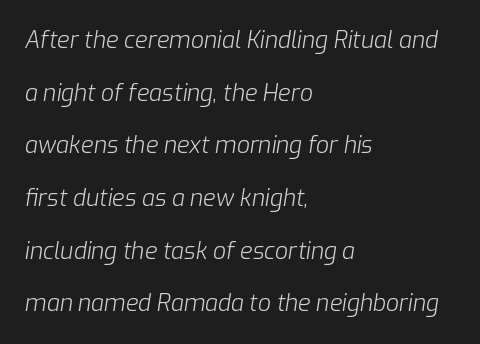
Q: Is the text bold? A: No.
Q: Is the text italic (slanted)? A: Yes, it leans right by about 9 degrees.
Q: Is the text underlined? A: No.
Q: How is the paragraph aligned? A: Left-aligned.
Q: Is the spacing between letters normal or unusually wide? A: Normal.
Q: Is the spacing between lines tight, normal or loose? A: Loose.
